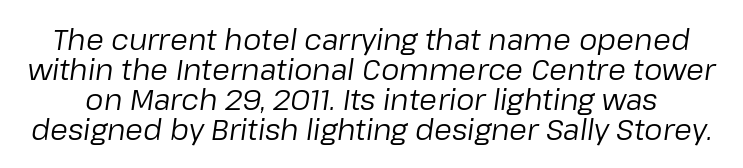
Q: Is the text bold? A: No.
Q: Is the text italic (slanted)? A: Yes, it leans right by about 8 degrees.
Q: Is the text underlined? A: No.
Q: Is the spacing between letters normal or unusually wide? A: Normal.
Q: Is the spacing between lines tight, normal or loose? A: Tight.
Q: Width (condensed, normal, or wide)? A: Normal.
Q: Stroke contrast? A: Low.
Q: x-height? A: Medium.
Q: Monospaced? A: No.
